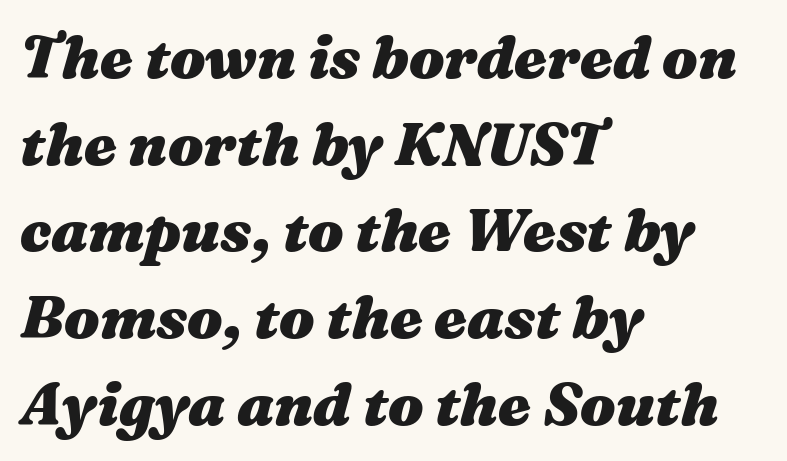
The image shows 59 px heavy, wide type, italic (leaning right); set left-aligned, normal line spacing (1.47x), normal letter spacing, not underlined; medium stroke contrast and a medium x-height.
